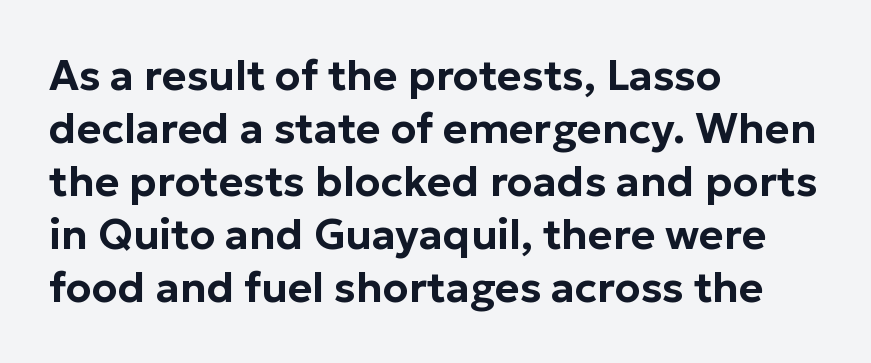
{"serif": "no", "italic": "no", "width": "normal", "stroke_contrast": "low", "x_height": "medium", "monospaced": "no", "underline": "no", "align": "left", "line_spacing": "normal", "line_spacing_ratio": 1.26, "letter_spacing": "normal", "letter_spacing_em": 0.0, "glyph_px": 42}
